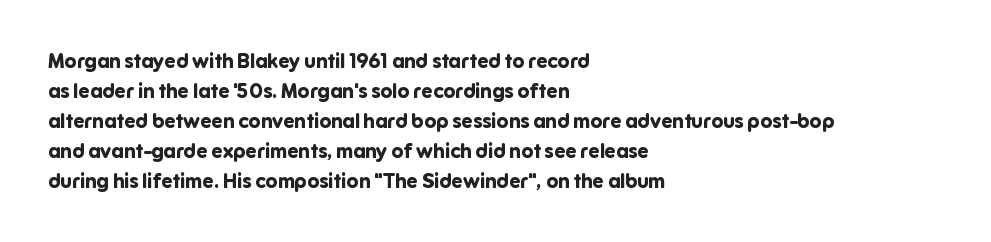
Alignment: flush left. Tall strokes in this sample are plumb rather than angled. Successive baselines arrive at the customary interval. The rendering uses a bold face; every stroke is thick and dark. The specimen omits any rule beneath the text block's lines. Short note: letters normally spaced.
